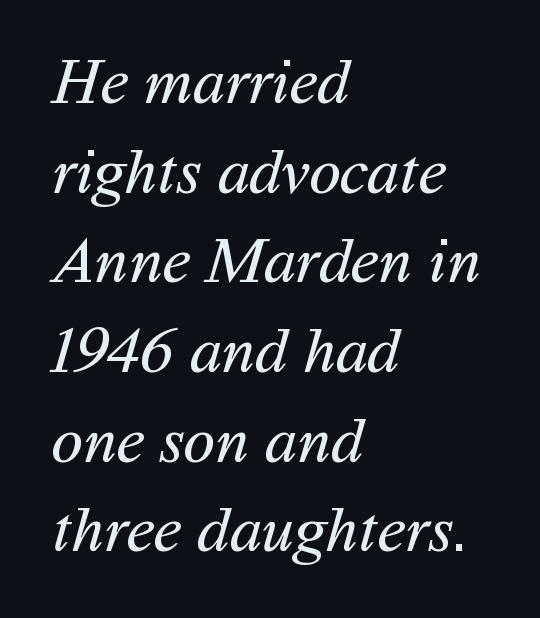
The image shows 65 px regular-weight sans-serif type; set left-aligned, normal line spacing (1.38x), normal letter spacing, not underlined; medium stroke contrast and a medium x-height.
